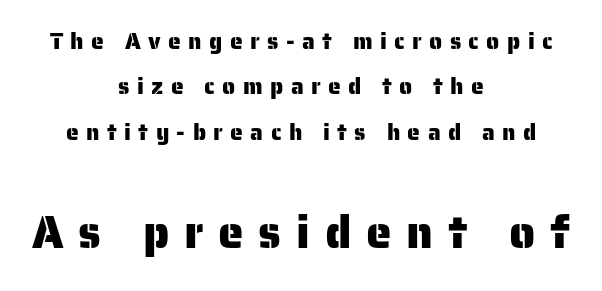
A student would notice the bottom passage is typeset larger than what precedes it. Short and long lines alike share a common midpoint. Loose tracking; the words dissolve into strings of separated letters. Every stem runs plumb, perpendicular to the baseline. Descenders are the only things crossing below the line.
